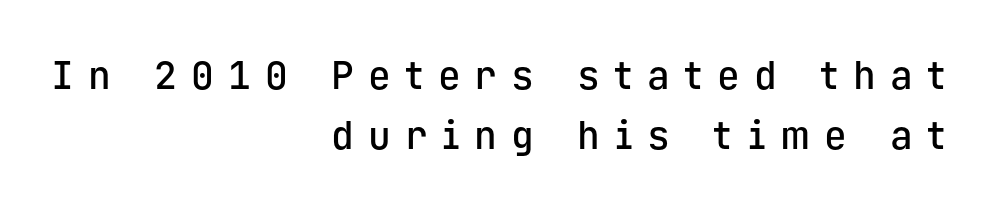
The image shows 38 px semibold sans-serif type, upright, monospaced; set right-aligned, normal line spacing (1.57x), unusually wide letter spacing (+0.37 em), not underlined; low stroke contrast and a medium x-height.
